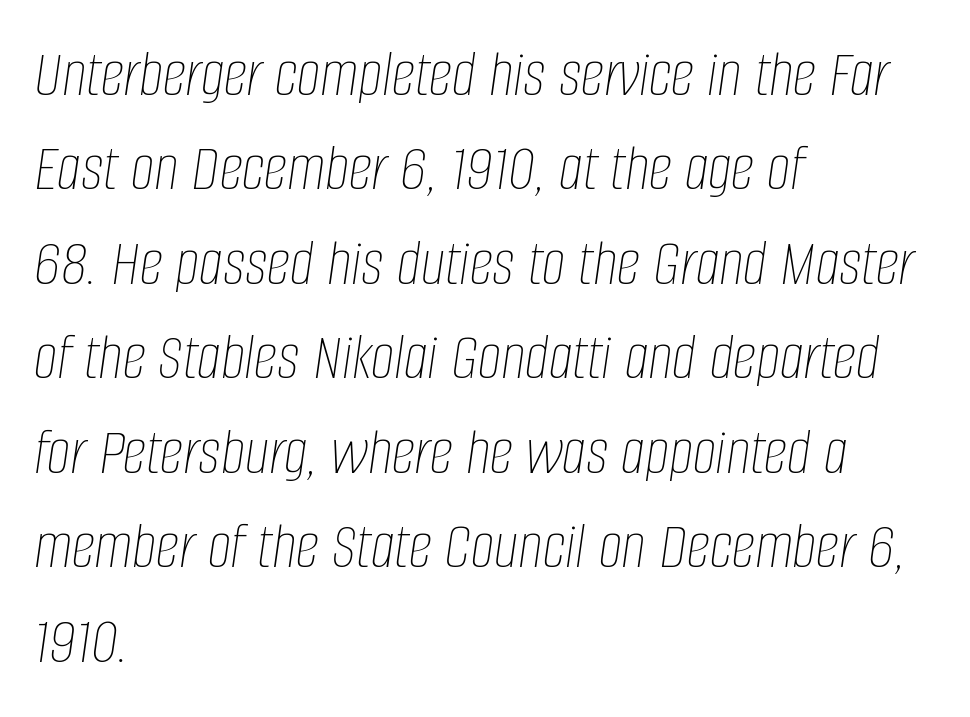
The image shows 67 px thin, condensed type, italic (leaning right); set left-aligned, normal line spacing (1.41x), normal letter spacing, not underlined; low stroke contrast and a large x-height.
